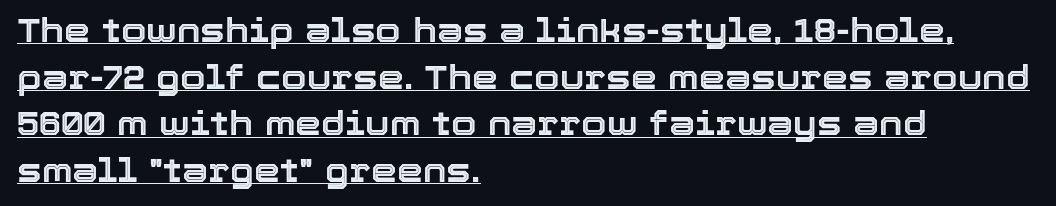
Q: Is the text italic (slanted)? A: No, it is upright.
Q: Is the text underlined? A: Yes.
Q: How is the paragraph aligned? A: Left-aligned.
Q: Is the spacing between letters normal or unusually wide? A: Normal.
Q: Is the spacing between lines tight, normal or loose? A: Normal.
Q: Width (condensed, normal, or wide)? A: Normal.
Q: x-height? A: Medium.
Q: Monospaced? A: No.
